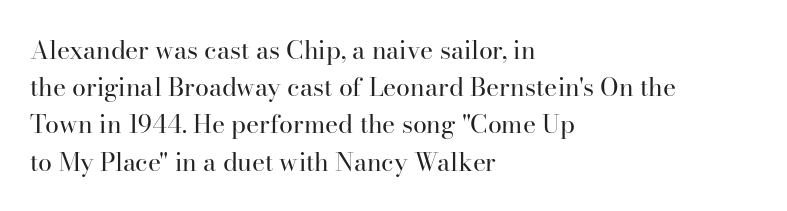
{"italic": "no", "bold": "no", "underline": "no", "align": "left", "line_spacing": "normal", "line_spacing_ratio": 1.49, "letter_spacing": "normal", "letter_spacing_em": 0.0, "glyph_px": 25}
